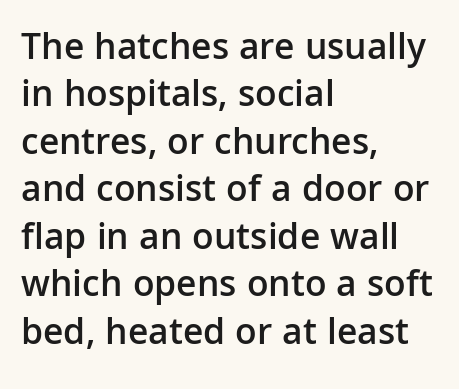
The gap between lines stays unmarked. Look at the stroke-to-counter ratio: somewhat heavy, a semibold. Italic? Not at all — the glyphs are vertical. You could not count columns in this text — the font is proportionally spaced. Compared with typical paragraphs, the rows here are spaced about the same.
